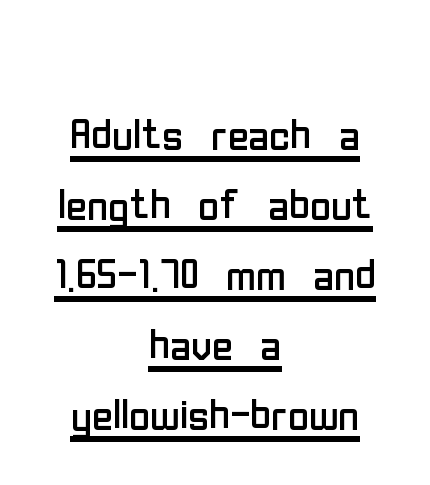
Q: Is the text bold? A: No.
Q: Is the text italic (slanted)? A: No, it is upright.
Q: Is the typeface a serif or a sans-serif typeface? A: Sans-serif.
Q: Is the text underlined? A: Yes.
Q: How is the paragraph aligned? A: Centered.
Q: Is the spacing between letters normal or unusually wide? A: Normal.
Q: Width (condensed, normal, or wide)? A: Condensed.
Q: Stroke contrast? A: Low.
Q: x-height? A: Medium.
Q: Monospaced? A: No.
